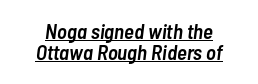
The image shows 21 px text type, italic (leaning right); set centered, tight line spacing (1.01x), normal letter spacing, underlined.
